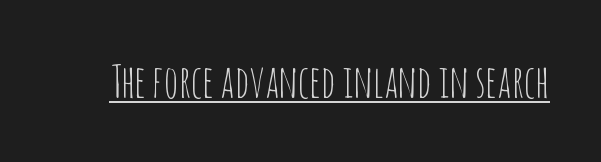
Q: Is the text bold? A: No.
Q: Is the text italic (slanted)? A: No, it is upright.
Q: Is the typeface a serif or a sans-serif typeface? A: Sans-serif.
Q: Is the text underlined? A: Yes.
Q: Is the spacing between letters normal or unusually wide? A: Normal.
Q: Width (condensed, normal, or wide)? A: Condensed.
Q: Stroke contrast? A: Low.
Q: x-height? A: Large.
Q: Monospaced? A: No.
